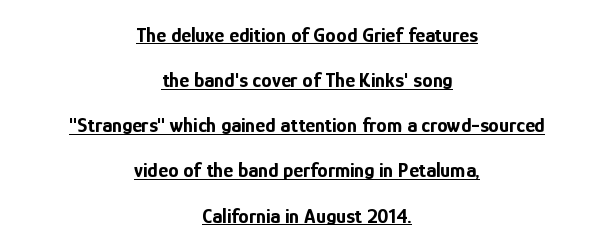
Students, observe the line beneath the letters — that is underlining. Casual observation: everything's sitting right in the middle. Does extra space separate the letters? No, they use regular spacing. If you drew a line through each stem, it would be perfectly vertical. Heavy-handed strokes throughout: this text is bold.
